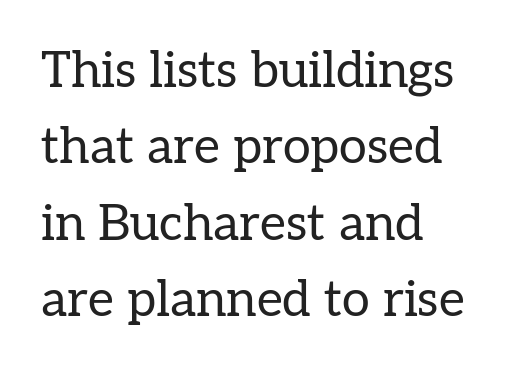
Q: Is the text bold? A: No.
Q: Is the text italic (slanted)? A: No, it is upright.
Q: Is the typeface a serif or a sans-serif typeface? A: Serif.
Q: Is the text underlined? A: No.
Q: How is the paragraph aligned? A: Left-aligned.
Q: Is the spacing between letters normal or unusually wide? A: Normal.
Q: Is the spacing between lines tight, normal or loose? A: Normal.
Q: Width (condensed, normal, or wide)? A: Normal.
Q: Stroke contrast? A: Low.
Q: x-height? A: Medium.
Q: Monospaced? A: No.
